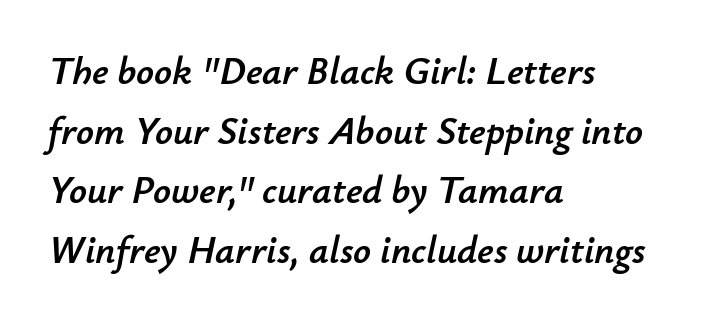
Q: Is the text italic (slanted)? A: Yes, it leans right by about 12 degrees.
Q: Is the text underlined? A: No.
Q: How is the paragraph aligned? A: Left-aligned.
Q: Is the spacing between letters normal or unusually wide? A: Normal.
Q: Is the spacing between lines tight, normal or loose? A: Normal.
Q: Width (condensed, normal, or wide)? A: Normal.
Q: Stroke contrast? A: Low.
Q: x-height? A: Small.
Q: Monospaced? A: No.
